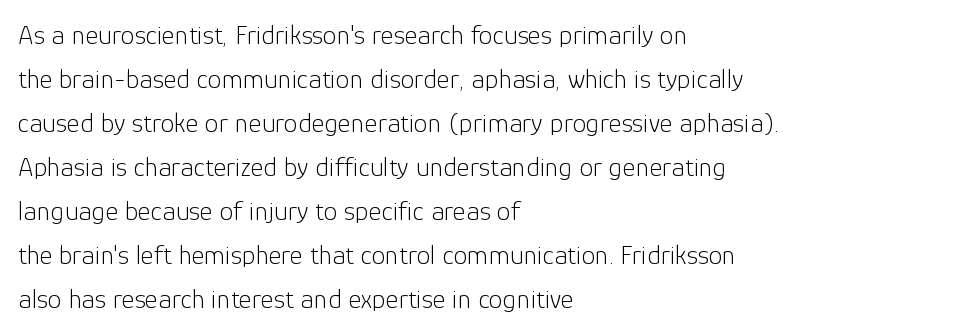
The weight tops out at a normal text grade. Unmarked baselines from the first word to the last. This sample uses an upright cut, with every glyph sitting square on the baseline. Notice how the passage keeps a crisp vertical edge on the left only. Horizontal bands of white between lines are of average thickness. Between one letter and the next there's only the usual sliver of space.
